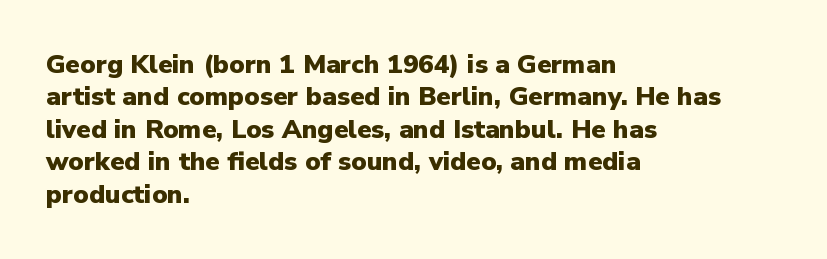
The image shows 26 px bold type, upright; set left-aligned, normal line spacing (1.25x), normal letter spacing, not underlined.
